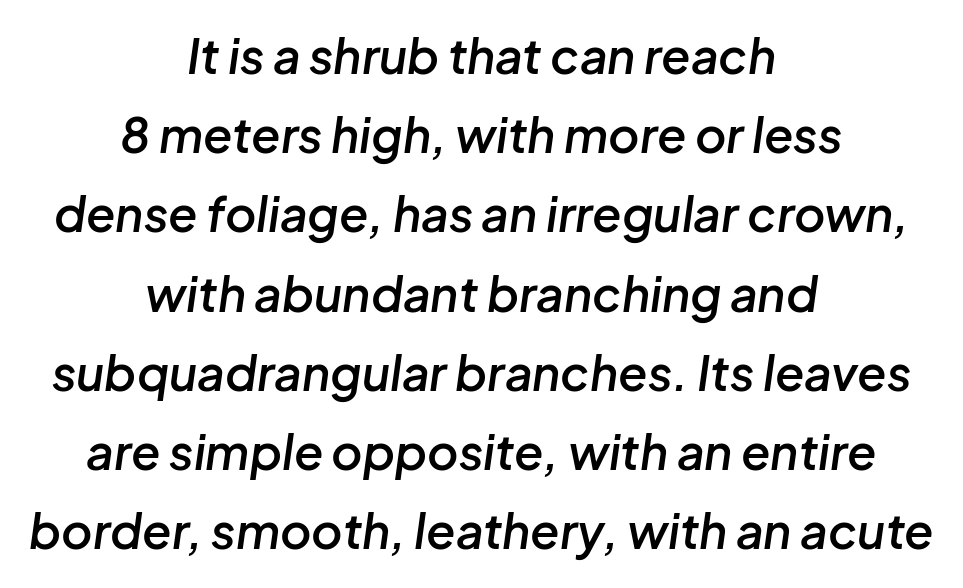
{"italic": "yes", "lean": "right", "slant_degrees": 8, "bold": "semi", "weight": "semibold", "width": "normal", "stroke_contrast": "low", "x_height": "medium", "monospaced": "no", "underline": "no", "align": "center", "line_spacing": "normal", "line_spacing_ratio": 1.65, "letter_spacing": "normal", "letter_spacing_em": 0.0, "glyph_px": 48}
